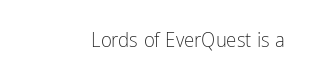
Q: Is the text bold? A: No.
Q: Is the text italic (slanted)? A: No, it is upright.
Q: Is the text underlined? A: No.
Q: How is the paragraph aligned? A: Right-aligned.
Q: Is the spacing between letters normal or unusually wide? A: Normal.
